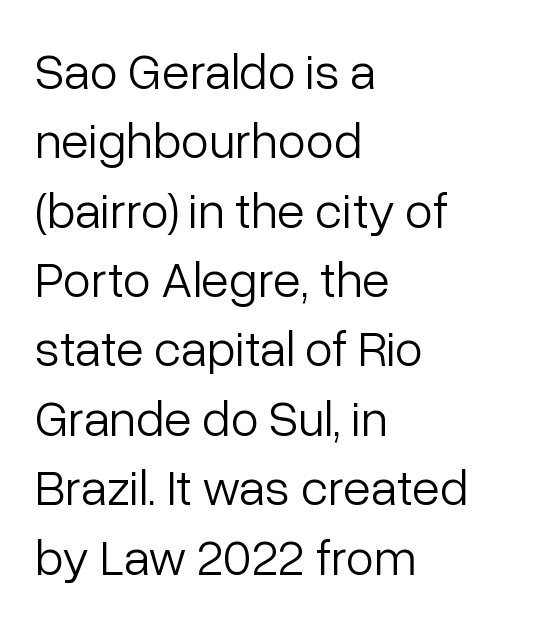
The image shows 51 px light sans-serif type, upright; set left-aligned, normal line spacing (1.36x), normal letter spacing, not underlined; low stroke contrast and a medium x-height.
